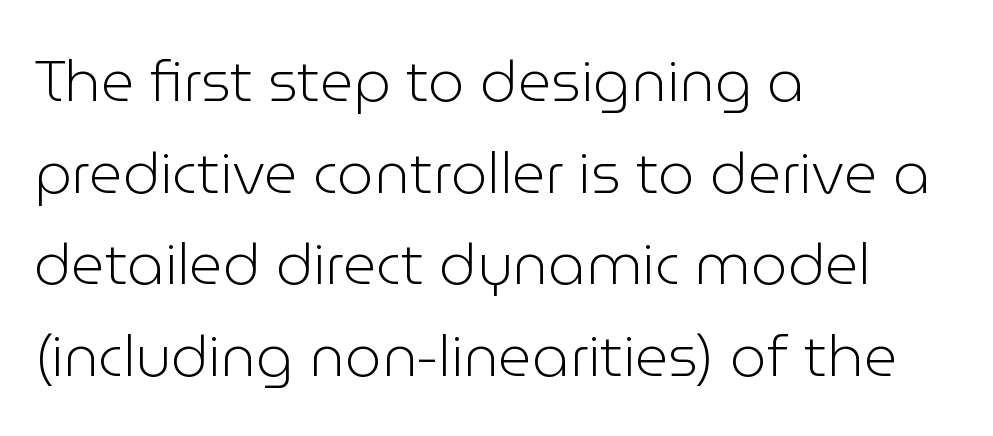
Rendered with straight, roman letterforms. The foot of each line stays bare and open. What stands out about the letter spacing? Nothing — it is the standard amount. No feet cap the strokes, marking this as sans-serif type.
